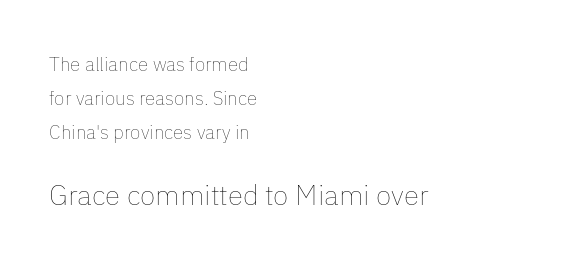
The image shows 28 px thin type, upright; set left-aligned, line spacing 1.78x, normal letter spacing, not underlined; the second (bottom) block is 1.47x larger; low stroke contrast and a medium x-height.
